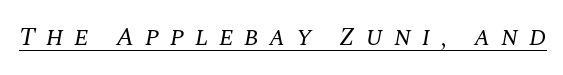
Q: Is the text bold? A: No.
Q: Is the text italic (slanted)? A: Yes, it leans right by about 10 degrees.
Q: Is the text underlined? A: Yes.
Q: Is the spacing between letters normal or unusually wide? A: Unusually wide.
